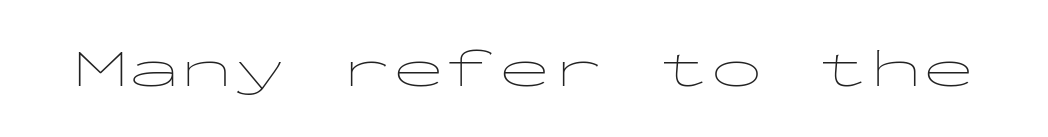
Q: Is the text bold? A: No.
Q: Is the text italic (slanted)? A: No, it is upright.
Q: Is the typeface a serif or a sans-serif typeface? A: Sans-serif.
Q: Is the text underlined? A: No.
Q: Is the spacing between letters normal or unusually wide? A: Normal.
Q: Width (condensed, normal, or wide)? A: Wide.
Q: Stroke contrast? A: Low.
Q: x-height? A: Medium.
Q: Monospaced? A: Yes.
